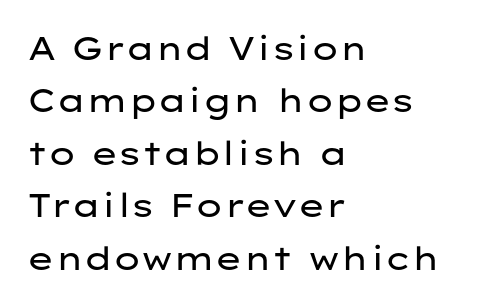
Q: Is the text bold? A: No.
Q: Is the text italic (slanted)? A: No, it is upright.
Q: Is the typeface a serif or a sans-serif typeface? A: Sans-serif.
Q: Is the text underlined? A: No.
Q: How is the paragraph aligned? A: Left-aligned.
Q: Is the spacing between letters normal or unusually wide? A: Normal.
Q: Is the spacing between lines tight, normal or loose? A: Normal.
Q: Width (condensed, normal, or wide)? A: Wide.
Q: Stroke contrast? A: Low.
Q: x-height? A: Medium.
Q: Monospaced? A: No.
